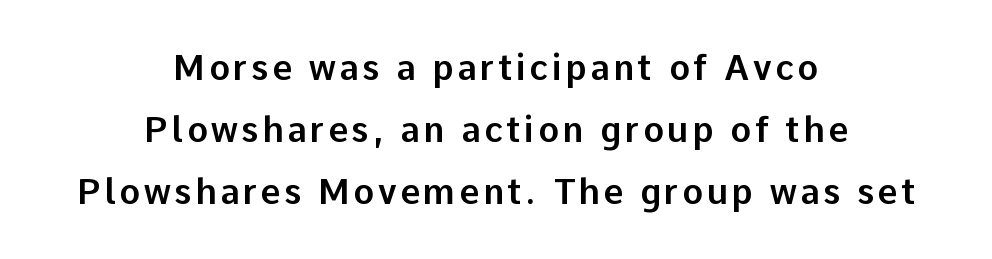
{"serif": "no", "italic": "no", "width": "normal", "stroke_contrast": "low", "x_height": "medium", "monospaced": "no", "underline": "no", "align": "center", "line_spacing_ratio": 1.77, "glyph_px": 35}
